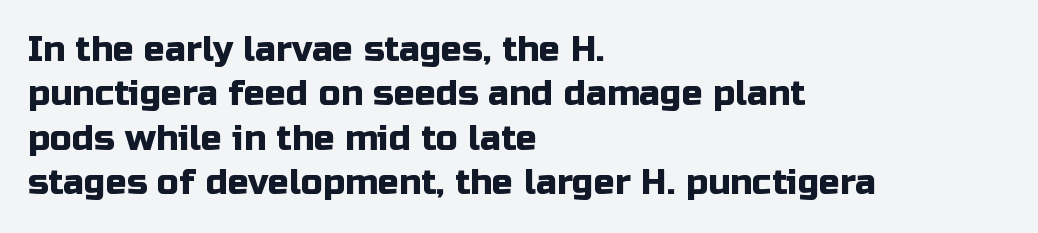
The glyphs in this specimen are sans serif. You can tell it's not italic because the verticals are truly vertical. Proportional: the letters do not fall into vertical columns. Compared with typical paragraphs, the rows here are spaced about the same.
